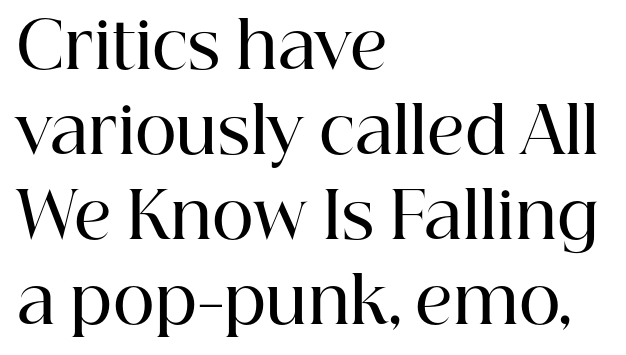
Look at the stroke-to-counter ratio: somewhat heavy, a semibold. Upright lettering throughout. Regarding serifs, this sample has them. This sample has the flowing, uneven cadence of proportional lettering.
